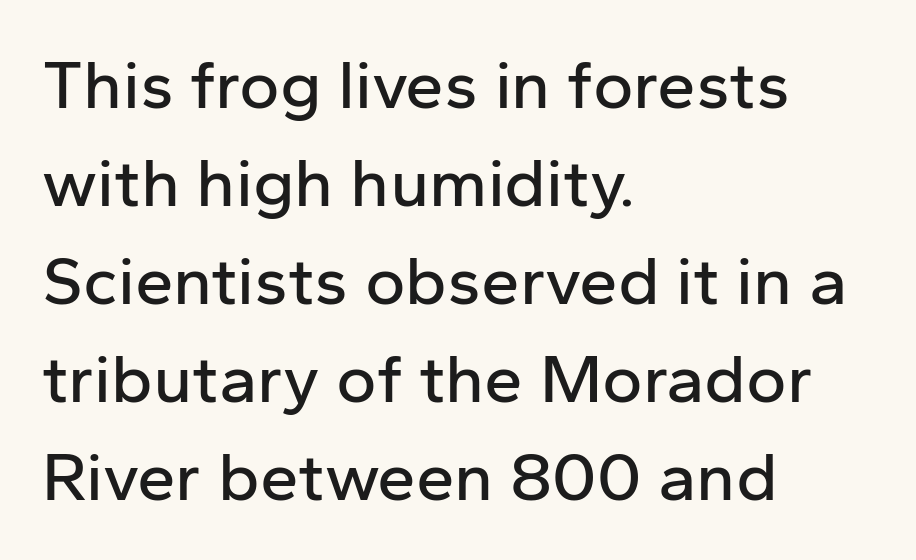
Q: Is the text italic (slanted)? A: No, it is upright.
Q: Is the typeface a serif or a sans-serif typeface? A: Sans-serif.
Q: Is the text underlined? A: No.
Q: How is the paragraph aligned? A: Left-aligned.
Q: Is the spacing between letters normal or unusually wide? A: Normal.
Q: Is the spacing between lines tight, normal or loose? A: Normal.
Q: Width (condensed, normal, or wide)? A: Normal.
Q: Stroke contrast? A: Low.
Q: x-height? A: Medium.
Q: Monospaced? A: No.
